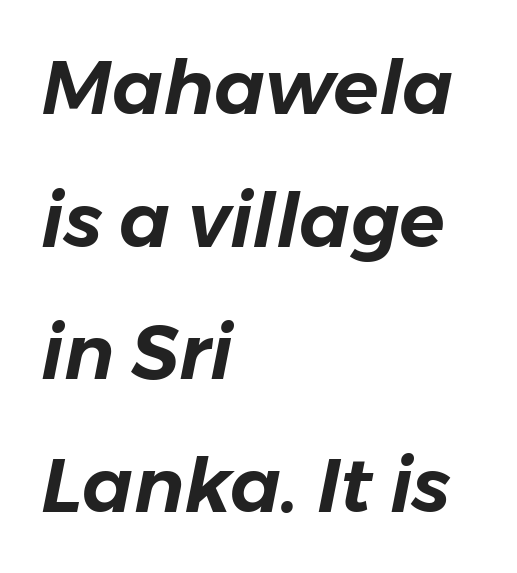
{"italic": "yes", "lean": "right", "slant_degrees": 11, "width": "normal", "stroke_contrast": "low", "x_height": "medium", "monospaced": "no", "underline": "no", "align": "left", "line_spacing_ratio": 1.77, "letter_spacing": "normal", "letter_spacing_em": 0.0, "glyph_px": 75}
